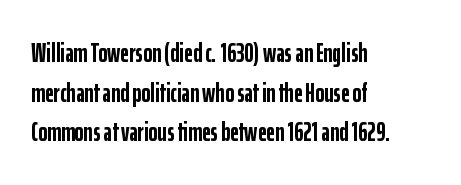
Q: Is the text bold? A: Yes.
Q: Is the text italic (slanted)? A: No, it is upright.
Q: Is the text underlined? A: No.
Q: How is the paragraph aligned? A: Left-aligned.
Q: Is the spacing between letters normal or unusually wide? A: Normal.
Q: Is the spacing between lines tight, normal or loose? A: Normal.
